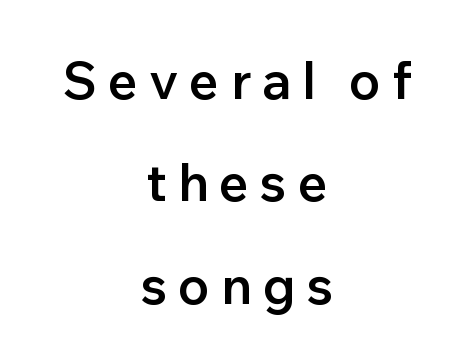
The image shows 52 px semibold sans-serif type, upright; set centered, loose line spacing (1.97x), unusually wide letter spacing (+0.21 em), not underlined; low stroke contrast and a medium x-height.
